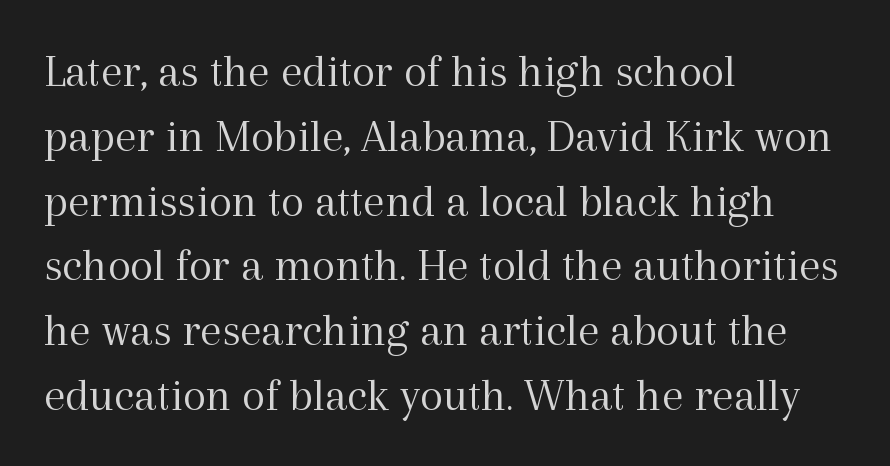
{"serif": "yes", "italic": "no", "bold": "no", "weight": "light", "width": "normal", "x_height": "medium", "monospaced": "no", "underline": "no", "align": "left", "line_spacing": "normal", "line_spacing_ratio": 1.35, "letter_spacing": "normal", "letter_spacing_em": 0.0, "glyph_px": 48}
